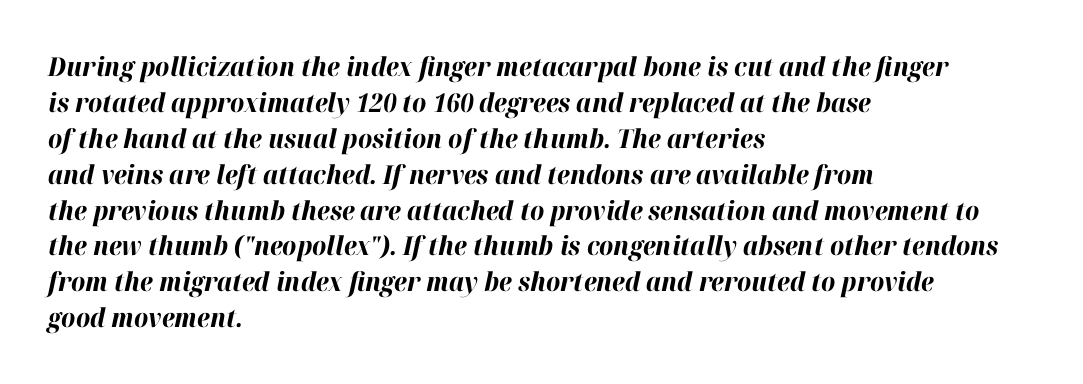
{"italic": "yes", "lean": "right", "slant_degrees": 12, "bold": "yes", "underline": "no", "align": "left", "line_spacing": "normal", "line_spacing_ratio": 1.38, "letter_spacing": "normal", "letter_spacing_em": 0.0, "glyph_px": 26}
